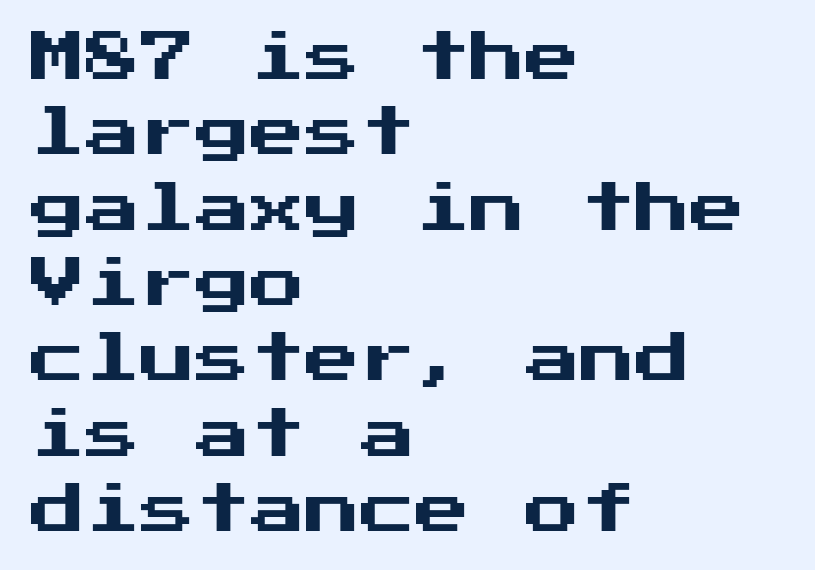
The image shows 55 px sans-serif type, upright; set left-aligned, normal line spacing (1.37x), normal letter spacing, not underlined; medium stroke contrast and a medium x-height.
